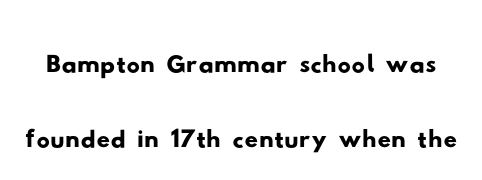
The image shows 67 px wide sans-serif type; set tight line spacing (1.12x), normal letter spacing, not underlined; low stroke contrast and a small x-height.
